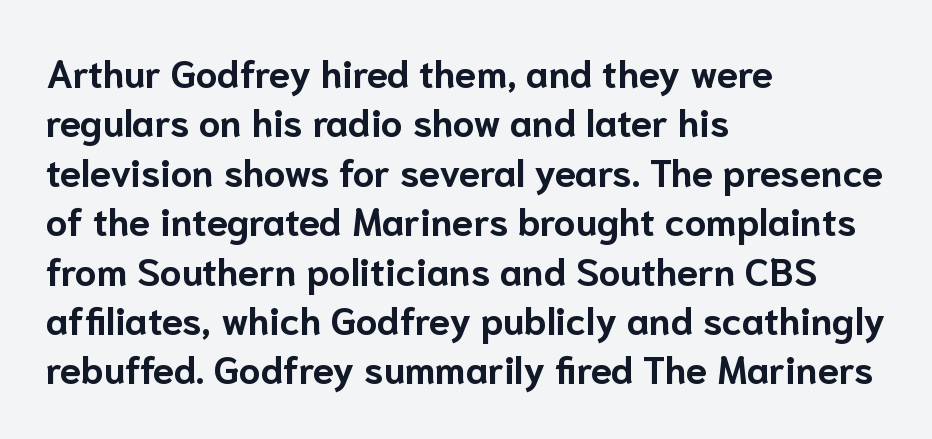
{"serif": "no", "italic": "no", "bold": "yes", "weight": "bold", "width": "normal", "stroke_contrast": "low", "x_height": "medium", "monospaced": "no", "underline": "no", "align": "left", "line_spacing": "normal", "line_spacing_ratio": 1.3, "letter_spacing": "normal", "letter_spacing_em": 0.0, "glyph_px": 38}
